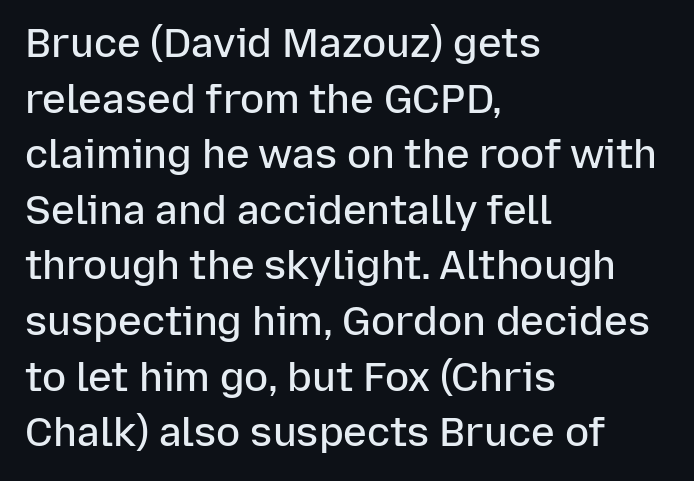
{"serif": "no", "italic": "no", "bold": "semi", "weight": "semibold", "width": "normal", "stroke_contrast": "low", "x_height": "medium", "monospaced": "no", "underline": "no", "align": "left", "line_spacing": "normal", "line_spacing_ratio": 1.39, "letter_spacing": "normal", "letter_spacing_em": 0.0, "glyph_px": 40}
